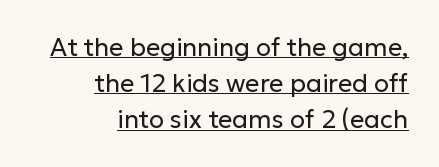
The image shows 25 px text type, upright; set right-aligned, normal line spacing (1.45x), normal letter spacing, underlined.
